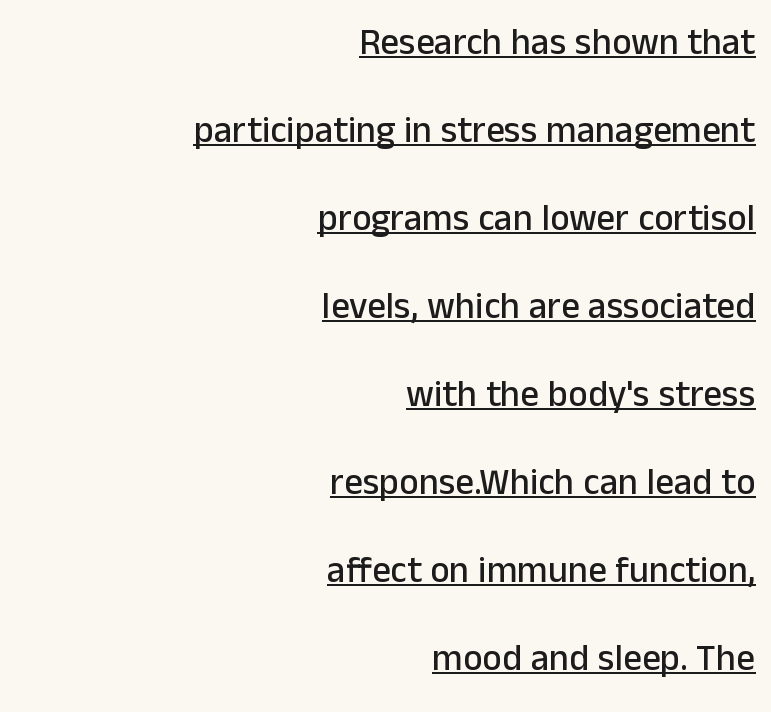
{"serif": "no", "italic": "no", "width": "normal", "stroke_contrast": "low", "x_height": "medium", "monospaced": "no", "underline": "yes", "align": "right", "line_spacing": "loose", "line_spacing_ratio": 2.38, "letter_spacing": "normal", "letter_spacing_em": 0.0, "glyph_px": 37}
